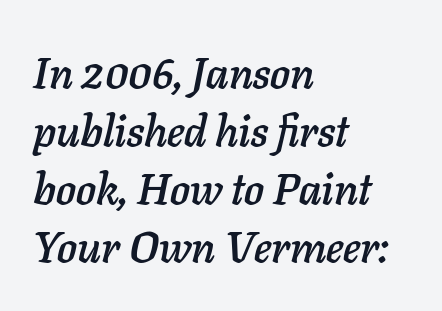
{"italic": "yes", "lean": "right", "slant_degrees": 11, "width": "normal", "stroke_contrast": "low", "x_height": "medium", "monospaced": "no", "underline": "no", "align": "left", "line_spacing": "normal", "line_spacing_ratio": 1.32, "letter_spacing": "normal", "letter_spacing_em": 0.0, "glyph_px": 44}
